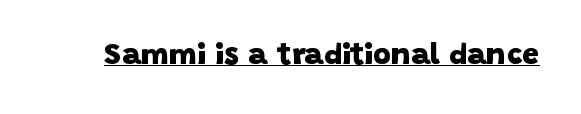
Q: Is the text bold? A: Yes.
Q: Is the typeface a serif or a sans-serif typeface? A: Sans-serif.
Q: Is the text underlined? A: Yes.
Q: Is the spacing between letters normal or unusually wide? A: Normal.
Q: Width (condensed, normal, or wide)? A: Normal.
Q: Stroke contrast? A: Low.
Q: x-height? A: Large.
Q: Monospaced? A: No.
